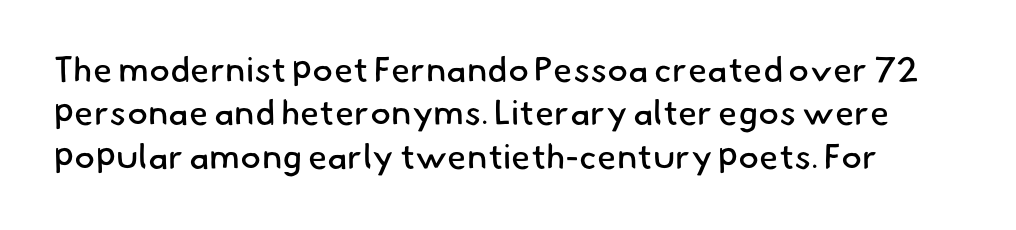
The image shows 35 px regular-weight sans-serif type; set line spacing 1.24x, normal letter spacing, not underlined; low stroke contrast and a small x-height.
